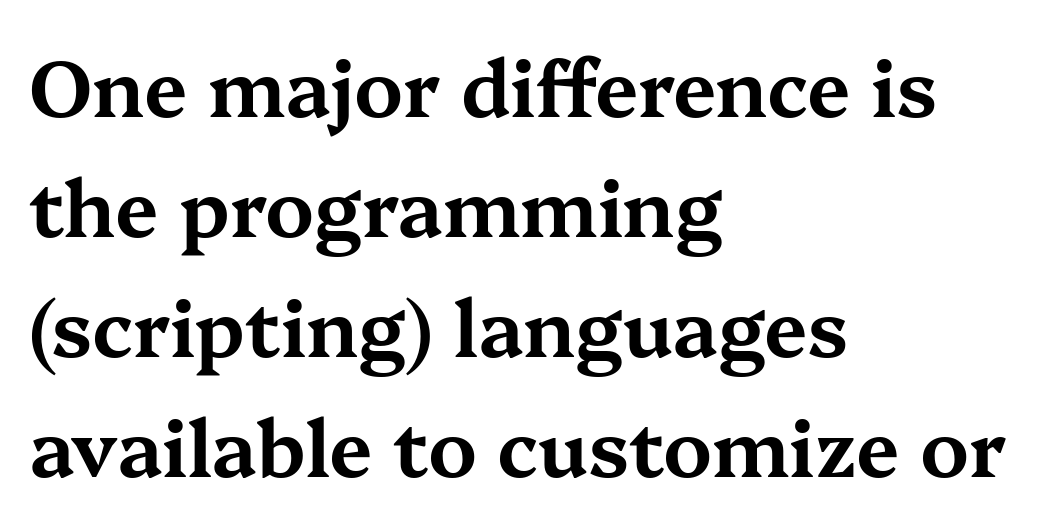
The foot of each line stays bare and open. Little horizontal feet cap the strokes, marking this as serif type. The ragged edge is on the right, which tells us the setting is flush left. Quick note: interline space is typical. Think of a printed novel: that variable character pitch is what you see here.
